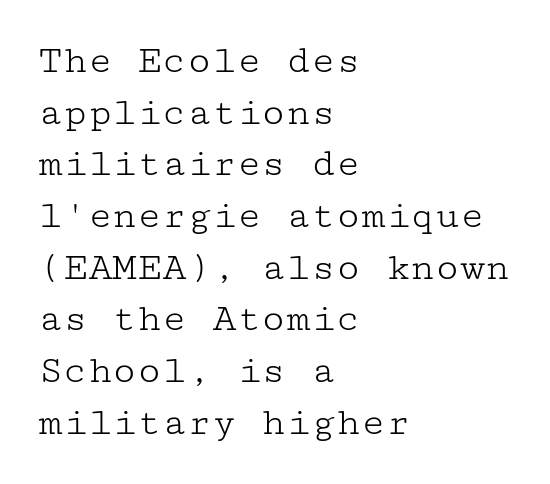
Q: Is the text bold? A: No.
Q: Is the text italic (slanted)? A: No, it is upright.
Q: Is the typeface a serif or a sans-serif typeface? A: Serif.
Q: Is the text underlined? A: No.
Q: How is the paragraph aligned? A: Left-aligned.
Q: Is the spacing between letters normal or unusually wide? A: Normal.
Q: Is the spacing between lines tight, normal or loose? A: Normal.
Q: Width (condensed, normal, or wide)? A: Wide.
Q: Stroke contrast? A: Low.
Q: x-height? A: Medium.
